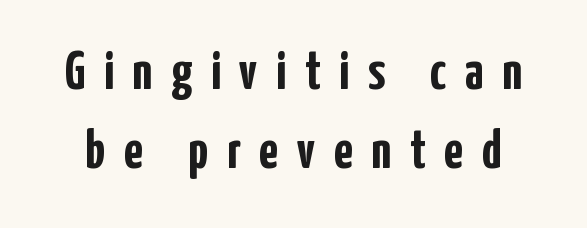
{"serif": "no", "italic": "no", "bold": "yes", "weight": "semibold", "width": "condensed", "stroke_contrast": "low", "x_height": "medium", "monospaced": "no", "underline": "no", "line_spacing": "normal", "line_spacing_ratio": 1.44, "letter_spacing": "wide", "letter_spacing_em": 0.34, "glyph_px": 55}
